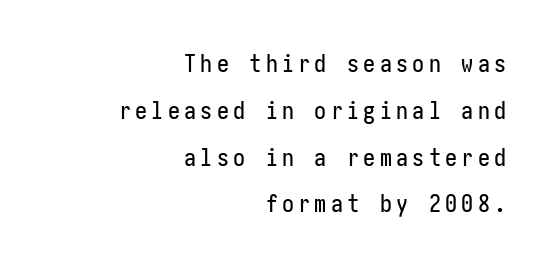
The image shows 24 px text type, upright; set right-aligned, loose line spacing (1.95x), not underlined.
